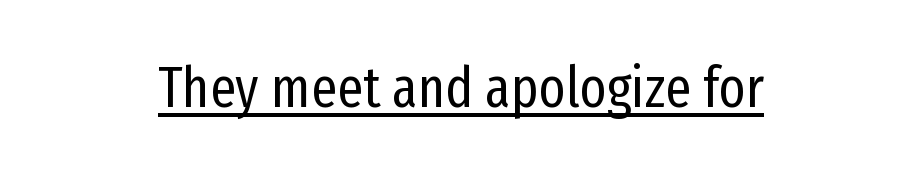
{"serif": "no", "italic": "no", "bold": "no", "weight": "regular", "width": "condensed", "stroke_contrast": "low", "x_height": "medium", "monospaced": "no", "underline": "yes", "align": "center", "letter_spacing": "normal", "letter_spacing_em": 0.0, "glyph_px": 57}
